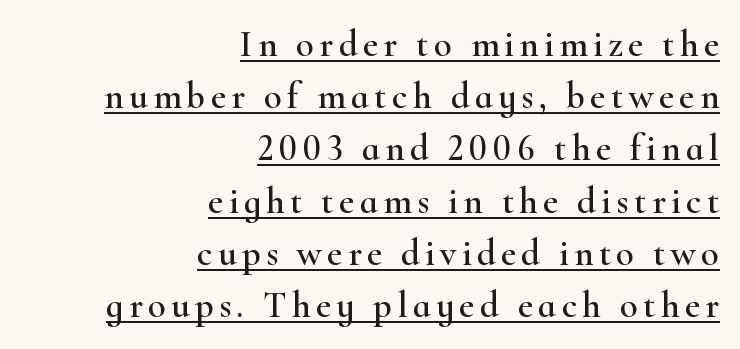
{"serif": "yes", "italic": "no", "width": "wide", "stroke_contrast": "high", "x_height": "small", "monospaced": "no", "underline": "yes", "align": "right", "line_spacing": "normal", "line_spacing_ratio": 1.41, "glyph_px": 37}
